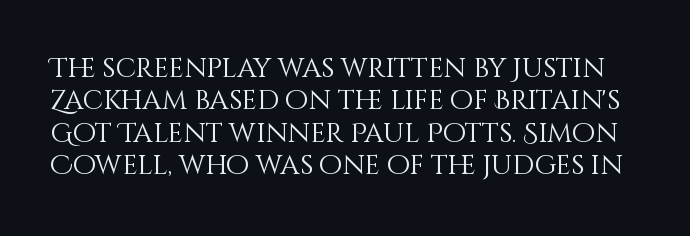
{"italic": "no", "bold": "no", "underline": "no", "line_spacing_ratio": 1.2, "letter_spacing": "normal", "letter_spacing_em": 0.0, "glyph_px": 27}
